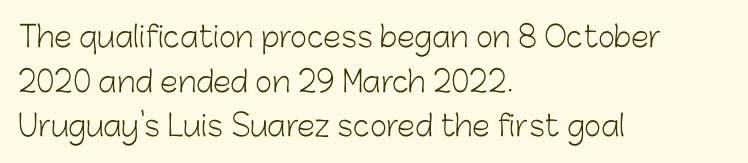
{"serif": "no", "italic": "no", "bold": "no", "weight": "light", "width": "normal", "stroke_contrast": "low", "x_height": "medium", "monospaced": "no", "underline": "no", "align": "left", "line_spacing": "normal", "line_spacing_ratio": 1.54, "letter_spacing": "normal", "letter_spacing_em": 0.0, "glyph_px": 29}
